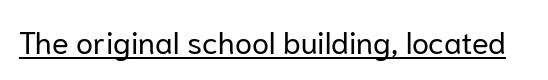
Q: Is the text bold? A: No.
Q: Is the text italic (slanted)? A: No, it is upright.
Q: Is the typeface a serif or a sans-serif typeface? A: Sans-serif.
Q: Is the text underlined? A: Yes.
Q: Is the spacing between letters normal or unusually wide? A: Normal.
Q: Width (condensed, normal, or wide)? A: Normal.
Q: Stroke contrast? A: Low.
Q: x-height? A: Medium.
Q: Monospaced? A: No.
